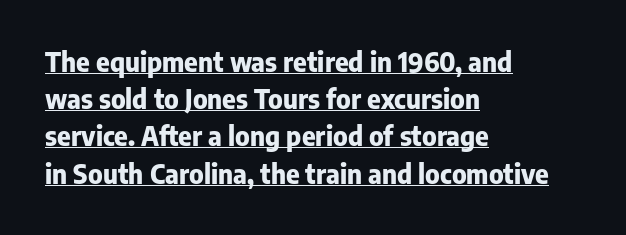
The image shows 26 px bold type, upright; set left-aligned, normal line spacing (1.43x), normal letter spacing, underlined.
